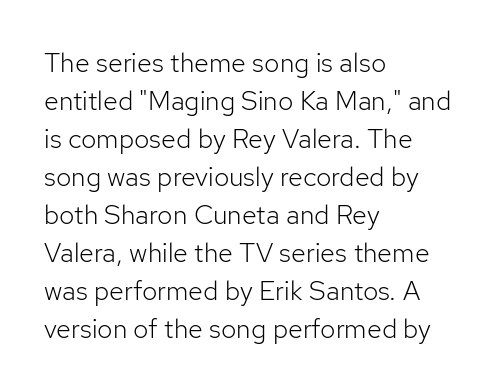
{"italic": "no", "bold": "no", "underline": "no", "align": "left", "line_spacing": "normal", "line_spacing_ratio": 1.41, "letter_spacing": "normal", "letter_spacing_em": 0.0, "glyph_px": 27}
